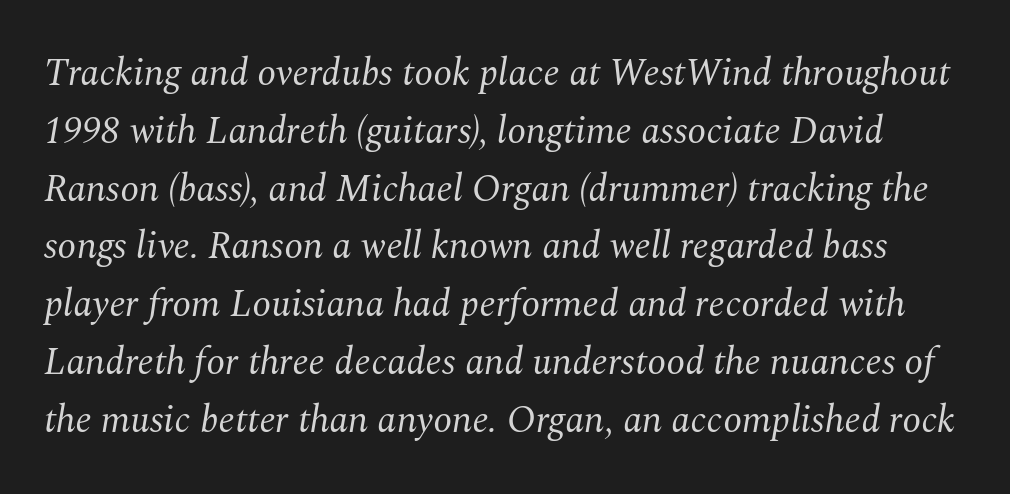
The letterforms sit shoulder to shoulder at normal distance. Check where the strokes stop: tiny serifs finish them off. Does the lettering tilt? It does — this is italic. Just letters on the line, the space beneath them empty.
